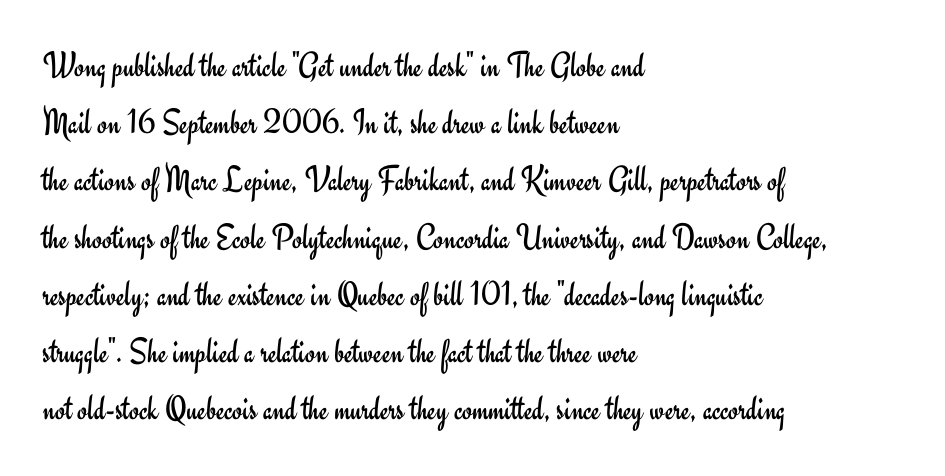
The image shows 36 px regular-weight sans-serif type; set left-aligned, normal line spacing (1.59x), normal letter spacing, not underlined; low stroke contrast and a small x-height.
